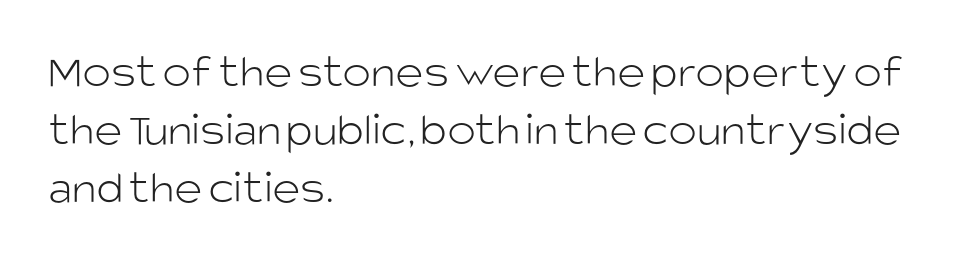
Q: Is the text bold? A: No.
Q: Is the text italic (slanted)? A: No, it is upright.
Q: Is the typeface a serif or a sans-serif typeface? A: Sans-serif.
Q: Is the text underlined? A: No.
Q: How is the paragraph aligned? A: Left-aligned.
Q: Is the spacing between letters normal or unusually wide? A: Normal.
Q: Width (condensed, normal, or wide)? A: Normal.
Q: Stroke contrast? A: Low.
Q: x-height? A: Large.
Q: Monospaced? A: No.
